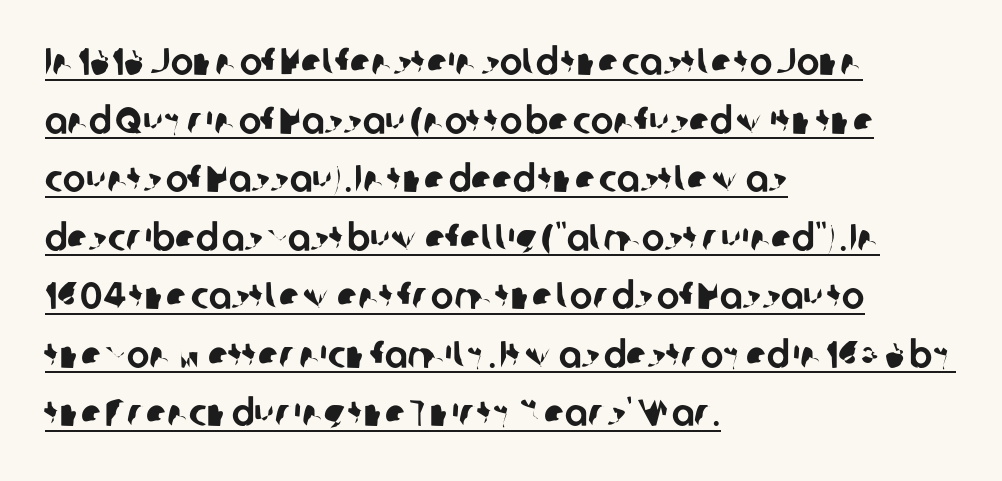
Q: Is the typeface a serif or a sans-serif typeface? A: Sans-serif.
Q: Is the text underlined? A: Yes.
Q: How is the paragraph aligned? A: Left-aligned.
Q: Is the spacing between letters normal or unusually wide? A: Normal.
Q: Is the spacing between lines tight, normal or loose? A: Normal.
Q: Width (condensed, normal, or wide)? A: Normal.
Q: Stroke contrast? A: Low.
Q: x-height? A: Medium.
Q: Monospaced? A: No.
